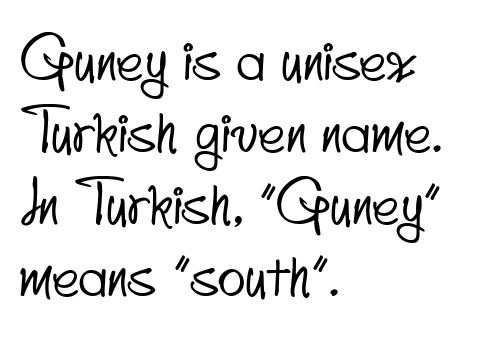
The image shows 58 px condensed sans-serif type; set left-aligned, line spacing 1.24x, normal letter spacing, not underlined; low stroke contrast and a small x-height.
